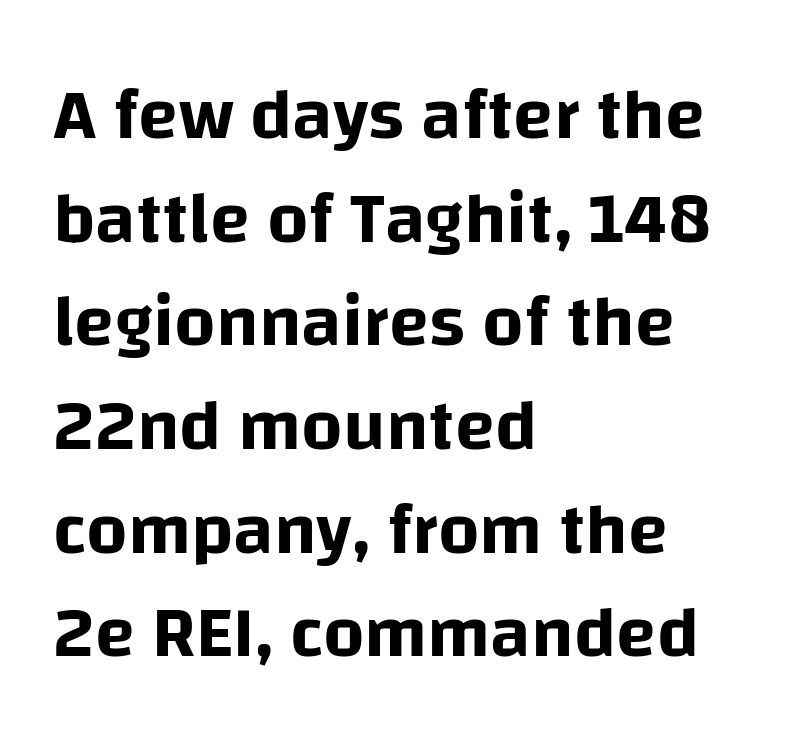
Q: Is the text italic (slanted)? A: No, it is upright.
Q: Is the typeface a serif or a sans-serif typeface? A: Sans-serif.
Q: Is the text underlined? A: No.
Q: How is the paragraph aligned? A: Left-aligned.
Q: Is the spacing between letters normal or unusually wide? A: Normal.
Q: Is the spacing between lines tight, normal or loose? A: Normal.
Q: Width (condensed, normal, or wide)? A: Normal.
Q: Stroke contrast? A: Low.
Q: x-height? A: Large.
Q: Monospaced? A: No.
